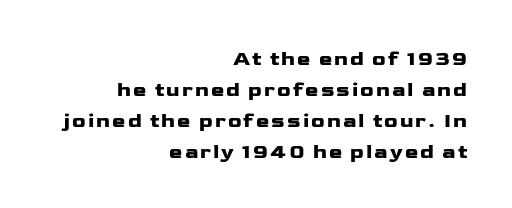
The lettering stays uniformly vertical, giving the passage a roman look. Beneath every word, the page is bare. This block has exactly the height ordinary leading produces. Compared with a flush-left layout, this one pins lines to the opposite, right side.
